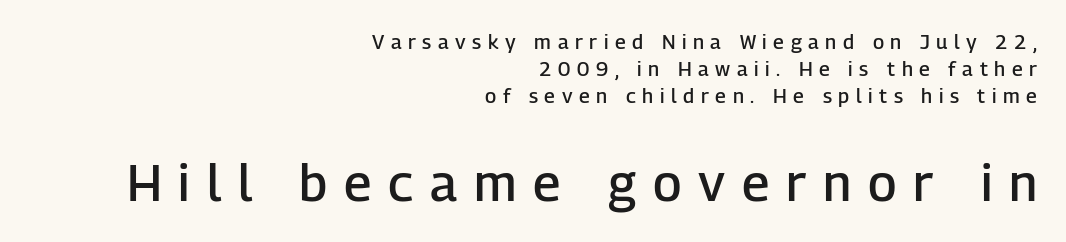
Q: Is the text bold? A: Semi-bold.
Q: Is the text italic (slanted)? A: No, it is upright.
Q: Is the typeface a serif or a sans-serif typeface? A: Sans-serif.
Q: Is the text underlined? A: No.
Q: How is the paragraph aligned? A: Right-aligned.
Q: Is the spacing between letters normal or unusually wide? A: Unusually wide.
Q: Is the spacing between lines tight, normal or loose? A: Normal.
Q: Which block of text is set in a larger size, the first (top) or the second (bottom)? A: The second (bottom) one.
Q: Width (condensed, normal, or wide)? A: Normal.
Q: Stroke contrast? A: Low.
Q: x-height? A: Medium.
Q: Monospaced? A: No.
